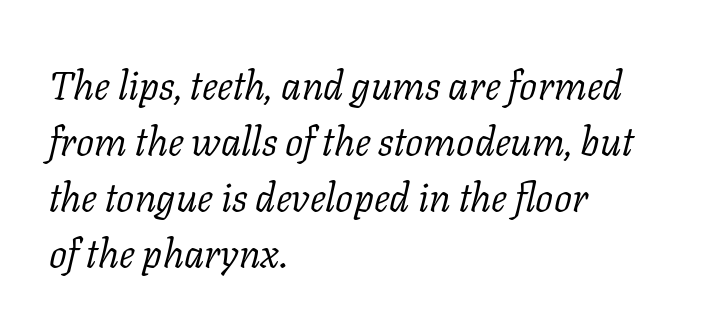
Q: Is the text bold? A: No.
Q: Is the text italic (slanted)? A: Yes, it leans right by about 11 degrees.
Q: Is the typeface a serif or a sans-serif typeface? A: Serif.
Q: Is the text underlined? A: No.
Q: How is the paragraph aligned? A: Left-aligned.
Q: Is the spacing between letters normal or unusually wide? A: Normal.
Q: Is the spacing between lines tight, normal or loose? A: Normal.
Q: Width (condensed, normal, or wide)? A: Normal.
Q: Stroke contrast? A: Low.
Q: x-height? A: Medium.
Q: Monospaced? A: No.
